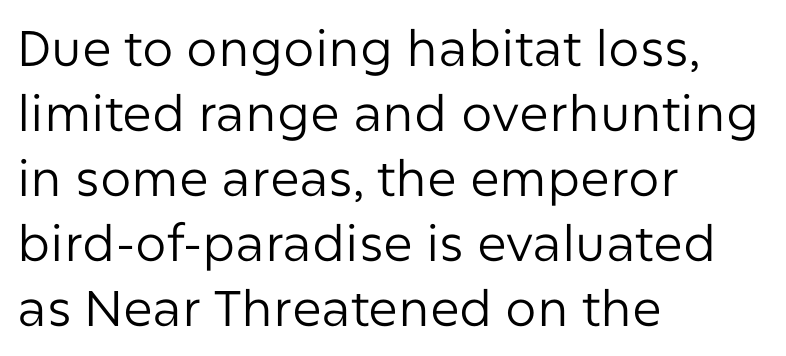
The image shows 50 px regular-weight sans-serif type, upright; set left-aligned, normal line spacing (1.3x), normal letter spacing, not underlined; low stroke contrast and a medium x-height.
